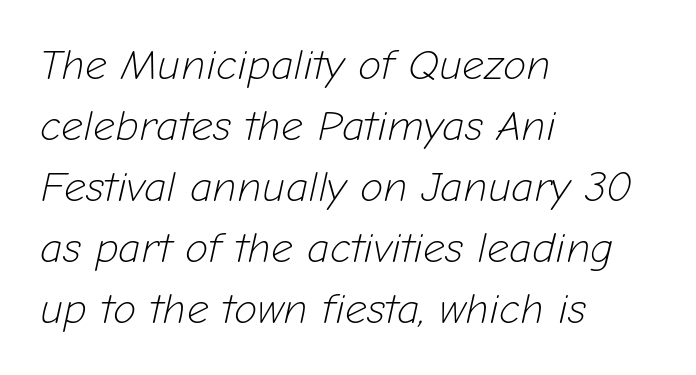
Q: Is the text bold? A: No.
Q: Is the text italic (slanted)? A: Yes, it leans right by about 12 degrees.
Q: Is the text underlined? A: No.
Q: How is the paragraph aligned? A: Left-aligned.
Q: Is the spacing between letters normal or unusually wide? A: Normal.
Q: Is the spacing between lines tight, normal or loose? A: Normal.
Q: Width (condensed, normal, or wide)? A: Normal.
Q: Stroke contrast? A: Low.
Q: x-height? A: Medium.
Q: Monospaced? A: No.
